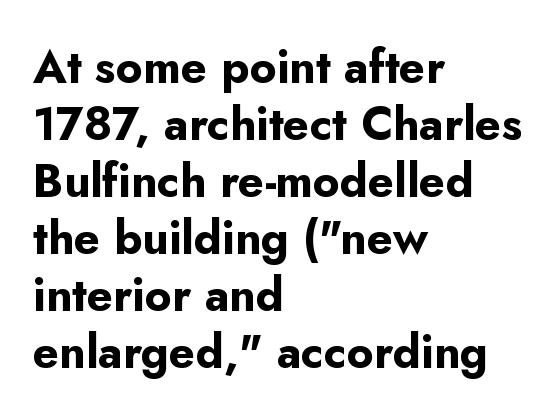
The image shows 46 px bold sans-serif type, upright; set left-aligned, line spacing 1.24x, normal letter spacing, not underlined; low stroke contrast and a small x-height.
